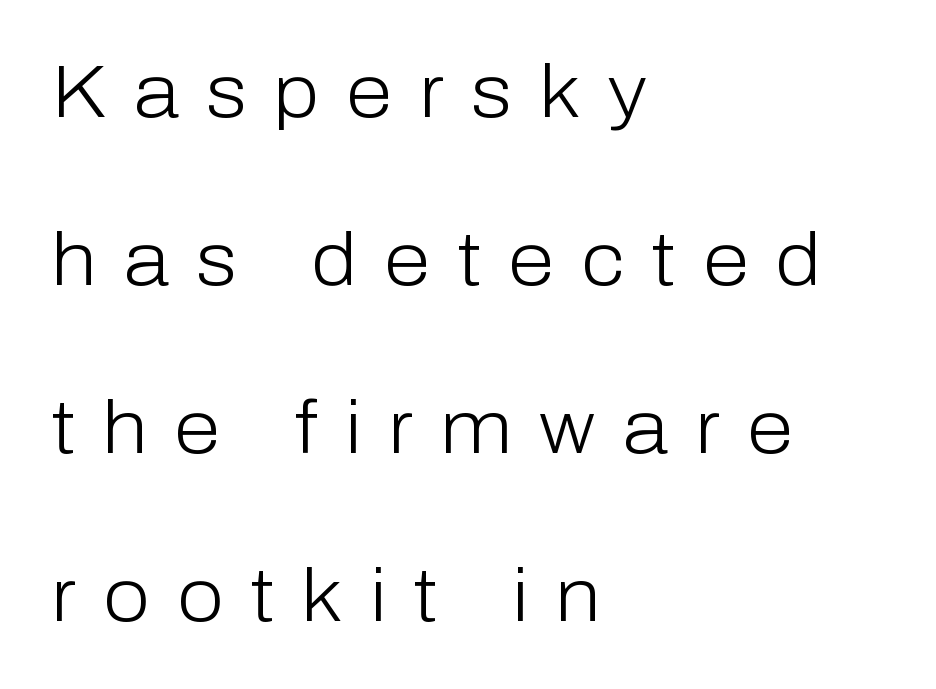
Q: Is the text bold? A: No.
Q: Is the text italic (slanted)? A: No, it is upright.
Q: Is the typeface a serif or a sans-serif typeface? A: Sans-serif.
Q: Is the text underlined? A: No.
Q: How is the paragraph aligned? A: Left-aligned.
Q: Is the spacing between letters normal or unusually wide? A: Unusually wide.
Q: Is the spacing between lines tight, normal or loose? A: Loose.
Q: Width (condensed, normal, or wide)? A: Normal.
Q: Stroke contrast? A: Low.
Q: x-height? A: Medium.
Q: Monospaced? A: No.
